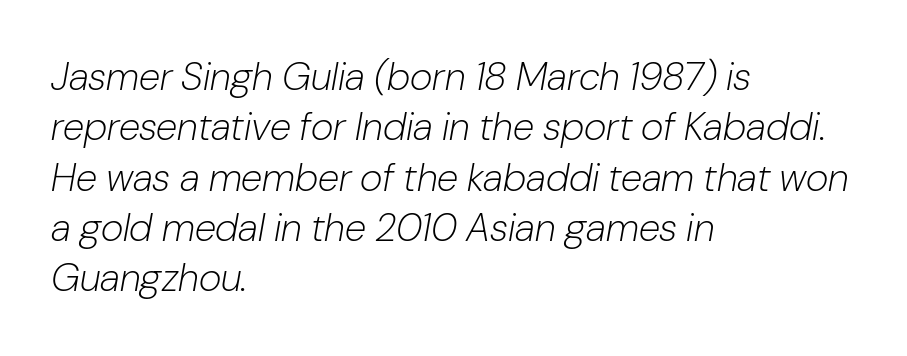
The image shows 39 px light type, italic (leaning right); set left-aligned, normal line spacing (1.29x), normal letter spacing, not underlined; low stroke contrast and a medium x-height.
